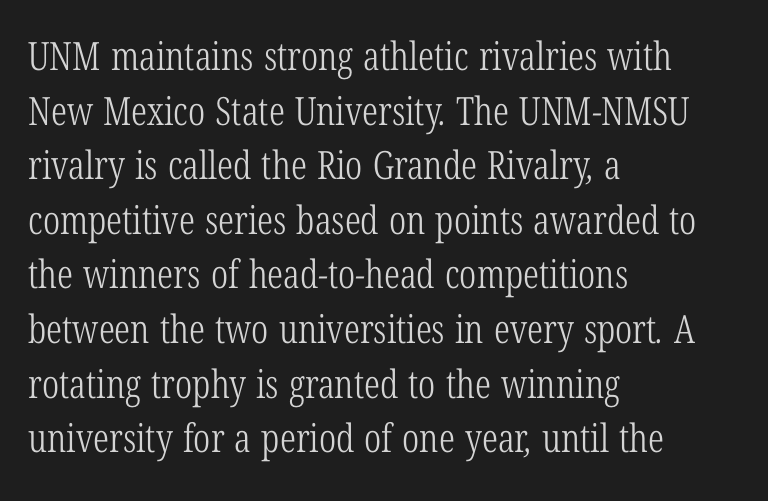
You could not count columns in this text — the font is proportionally spaced. The strip under each line holds only bare page. Where is the straight margin? On the left. The strokes carry an ordinary text weight at most. You could call the tracking neutral — neither tight nor loose.
